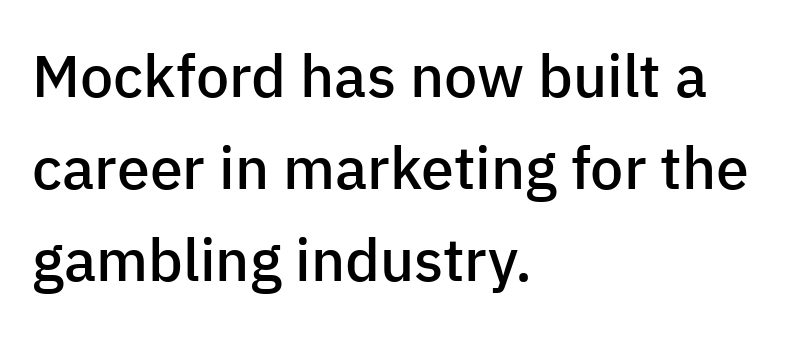
Observe the absence of serifs on each vertical stroke in this sample. The rendering uses a semibold face; strokes are thickened but not to full bold. Notice how the passage keeps a crisp vertical edge on the left only. Ordinary non-slanted type is in use. Rows of type keep a routine distance in the vertical direction.
